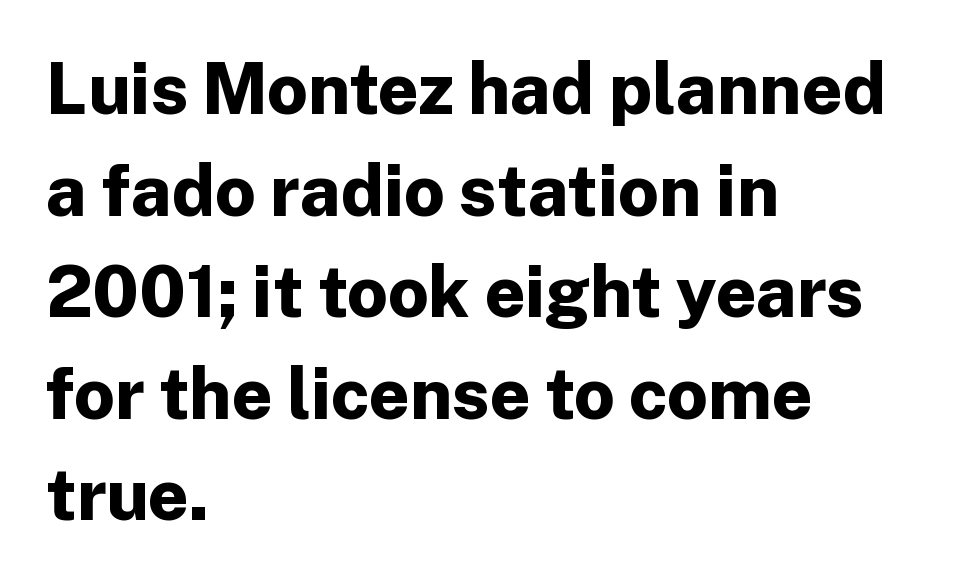
This sample is left-justified, so line endings fall wherever the words run out. This sample has the flowing, uneven cadence of proportional lettering. A bare baseline throughout the passage. The characters display no serif detailing; their extremities are plain.
